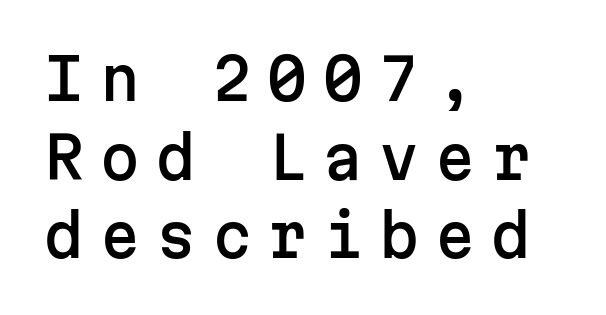
{"serif": "no", "italic": "no", "width": "normal", "stroke_contrast": "low", "x_height": "medium", "monospaced": "yes", "underline": "no", "align": "left", "line_spacing": "normal", "line_spacing_ratio": 1.38, "letter_spacing": "wide", "letter_spacing_em": 0.28, "glyph_px": 57}
